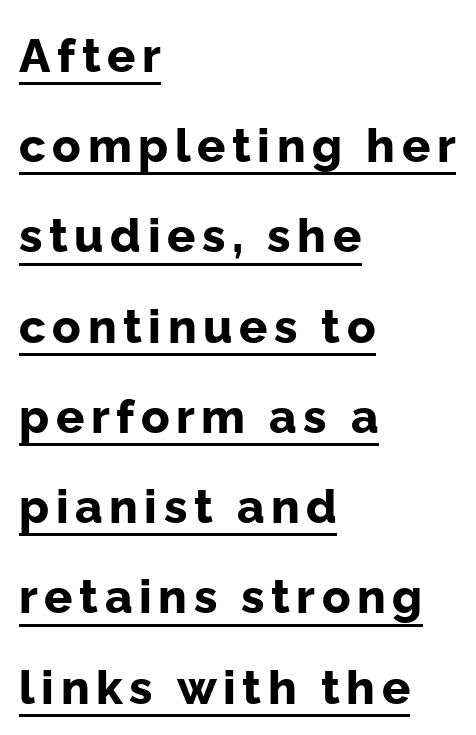
Notice how a bar underscores the lettering throughout. Grotesque or geometric, the face here clearly has no serifs. Where is the straight margin? On the left. The typesetting leans heavy: a genuine bold.
